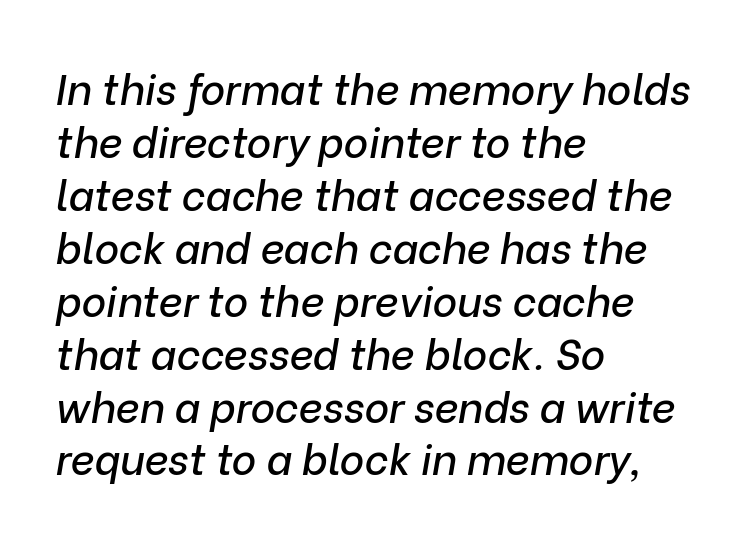
The image shows 42 px text type, italic (leaning right); set left-aligned, normal line spacing (1.26x), normal letter spacing, not underlined; low stroke contrast and a medium x-height.
